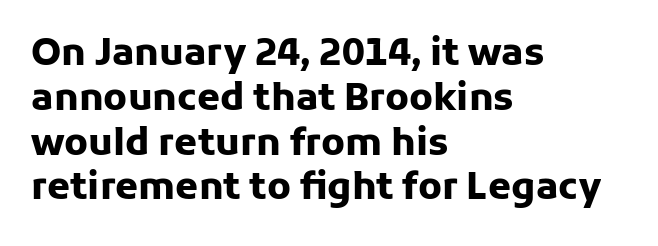
Q: Is the text bold? A: Yes.
Q: Is the text italic (slanted)? A: No, it is upright.
Q: Is the typeface a serif or a sans-serif typeface? A: Sans-serif.
Q: Is the text underlined? A: No.
Q: How is the paragraph aligned? A: Left-aligned.
Q: Is the spacing between letters normal or unusually wide? A: Normal.
Q: Width (condensed, normal, or wide)? A: Normal.
Q: Stroke contrast? A: Low.
Q: x-height? A: Medium.
Q: Monospaced? A: No.
